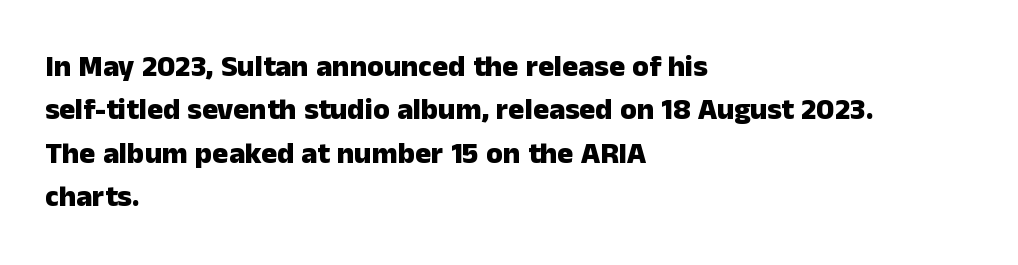
{"serif": "no", "italic": "no", "bold": "yes", "weight": "heavy", "width": "normal", "stroke_contrast": "low", "x_height": "medium", "monospaced": "no", "underline": "no", "align": "left", "line_spacing": "normal", "line_spacing_ratio": 1.45, "letter_spacing": "normal", "letter_spacing_em": 0.0, "glyph_px": 30}
